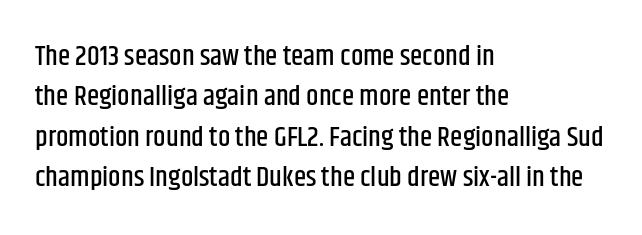
{"serif": "no", "italic": "no", "width": "condensed", "stroke_contrast": "low", "x_height": "large", "monospaced": "no", "underline": "no", "align": "left", "line_spacing": "normal", "line_spacing_ratio": 1.44, "letter_spacing": "normal", "letter_spacing_em": 0.0, "glyph_px": 28}
